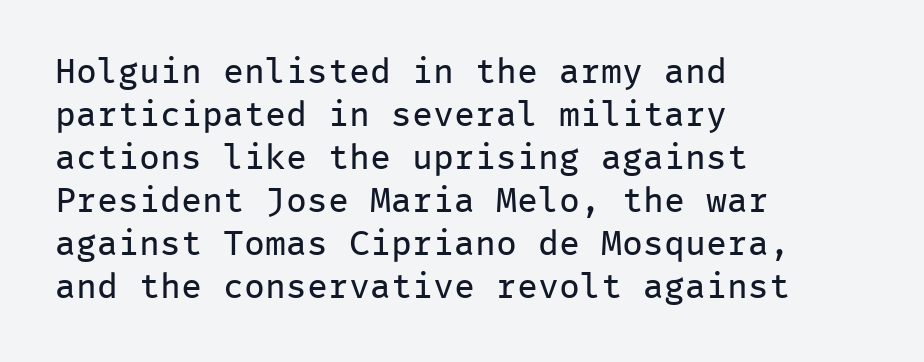
The image shows 35 px regular-weight sans-serif type, upright, monospaced; set left-aligned, line spacing 1.23x, normal letter spacing, not underlined; low stroke contrast and a medium x-height.
